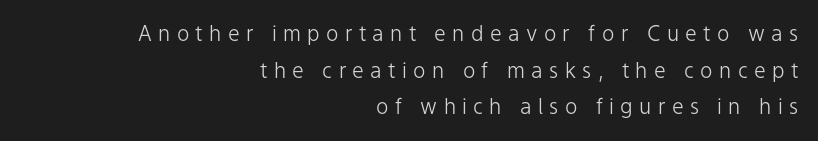
The image shows 21 px text type, upright; set right-aligned, line spacing 1.75x, unusually wide letter spacing (+0.3 em), not underlined.
